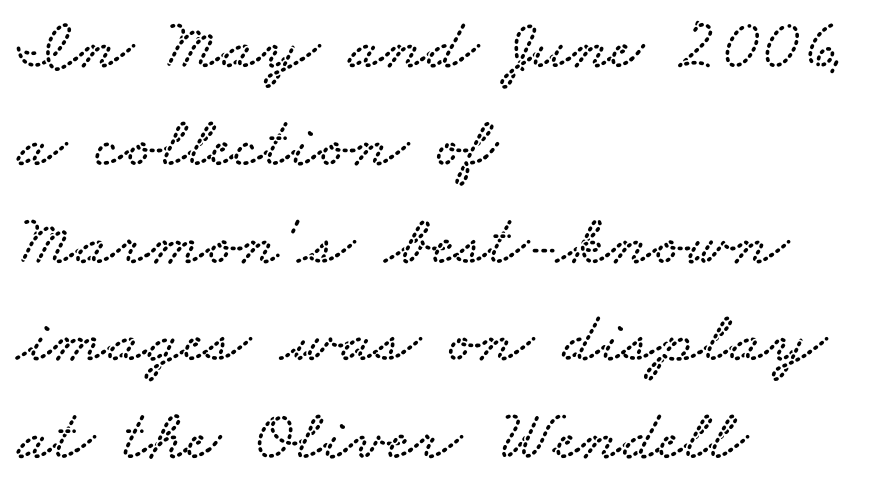
The rendering uses natural spacing where letterforms have individual widths. Casual observation: everything's shoved over to the left. The leading is moderate, giving the passage an even texture. What stands out about the letter spacing? Nothing — it is the standard amount. Small tapered or slab feet sit at the stroke ends, so this counts as serif.
